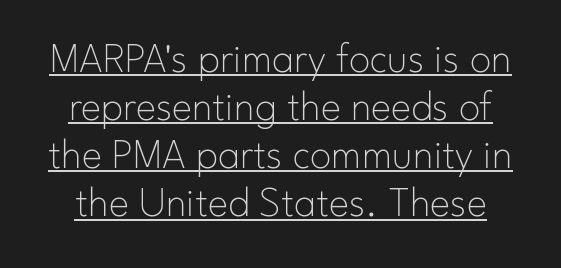
The rendering uses the underline text-decoration. The designer went with a sans here, leaving each stem footless. These lines were composed using upright roman letters. Characters follow at the spacing the type designer built in. No letter is thick-stroked: the sample isn't bold.
